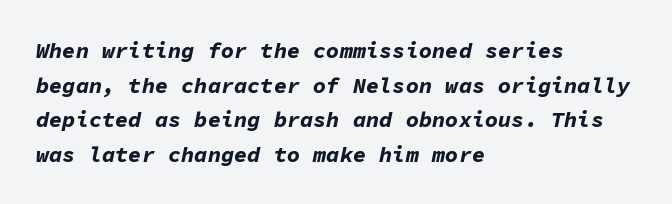
The space beneath each line is pristine and unruled. Evenly set lines give the paragraph a standard silhouette. The lines are quadded left. Notice how thick the strokes are: this is what a full bold looks like.
